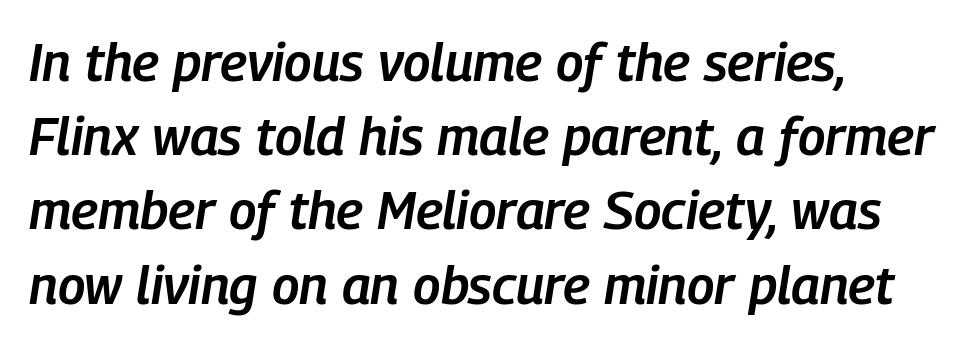
Q: Is the text bold? A: Semi-bold.
Q: Is the text italic (slanted)? A: Yes, it leans right by about 9 degrees.
Q: Is the text underlined? A: No.
Q: Is the spacing between letters normal or unusually wide? A: Normal.
Q: Is the spacing between lines tight, normal or loose? A: Normal.
Q: Width (condensed, normal, or wide)? A: Condensed.
Q: Stroke contrast? A: Low.
Q: x-height? A: Medium.
Q: Monospaced? A: No.
